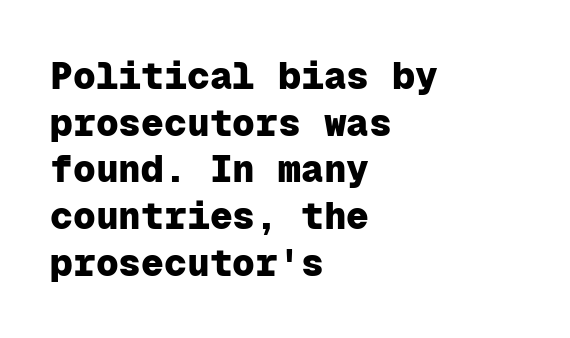
Q: Is the text bold? A: Yes.
Q: Is the text italic (slanted)? A: No, it is upright.
Q: Is the typeface a serif or a sans-serif typeface? A: Sans-serif.
Q: Is the text underlined? A: No.
Q: How is the paragraph aligned? A: Left-aligned.
Q: Is the spacing between letters normal or unusually wide? A: Normal.
Q: Width (condensed, normal, or wide)? A: Normal.
Q: Stroke contrast? A: Low.
Q: x-height? A: Medium.
Q: Monospaced? A: Yes.
